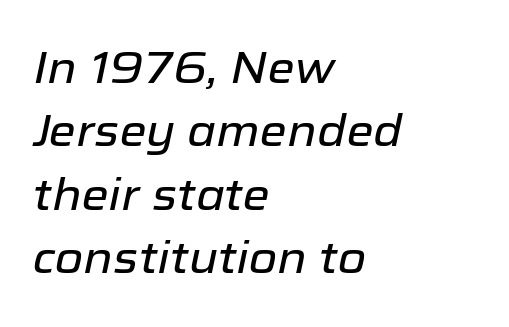
Type without underlining. Compared with typical body copy, the letter spacing here is the same. Posture: slanted. Does the copy run flush right? No — it runs flush left. Regarding leading, the lines here are spaced in the standard way. You could not count columns in this text — the font is proportionally spaced.
